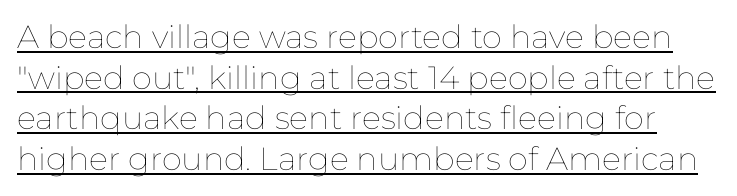
The rendering uses natural spacing where letterforms have individual widths. Compared with typical body copy, the letter spacing here is the same. Quick note: not italic, upright. What decoration does the sample have? An underline. The typesetting does not lean heavy: it is not bold.
